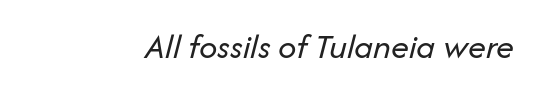
{"italic": "yes", "lean": "right", "slant_degrees": 14, "bold": "no", "weight": "regular", "width": "normal", "stroke_contrast": "low", "x_height": "medium", "monospaced": "no", "underline": "no", "align": "right", "letter_spacing": "normal", "letter_spacing_em": 0.0, "glyph_px": 36}
